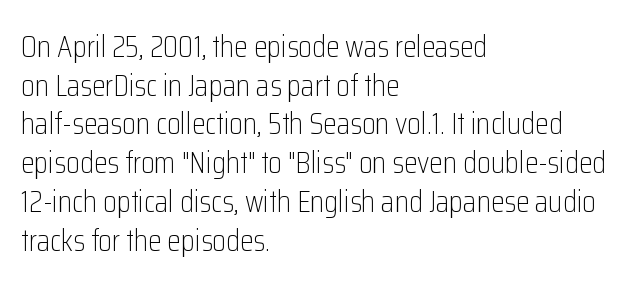
There is no visible air inserted between adjacent glyphs. What's the leading like? Ordinary, nothing unusual. Serifs: no, the terminals of the letterforms are clean. The rendering uses natural spacing where letterforms have individual widths. A bare baseline throughout the passage. No letter is thick-stroked: the sample isn't bold.
